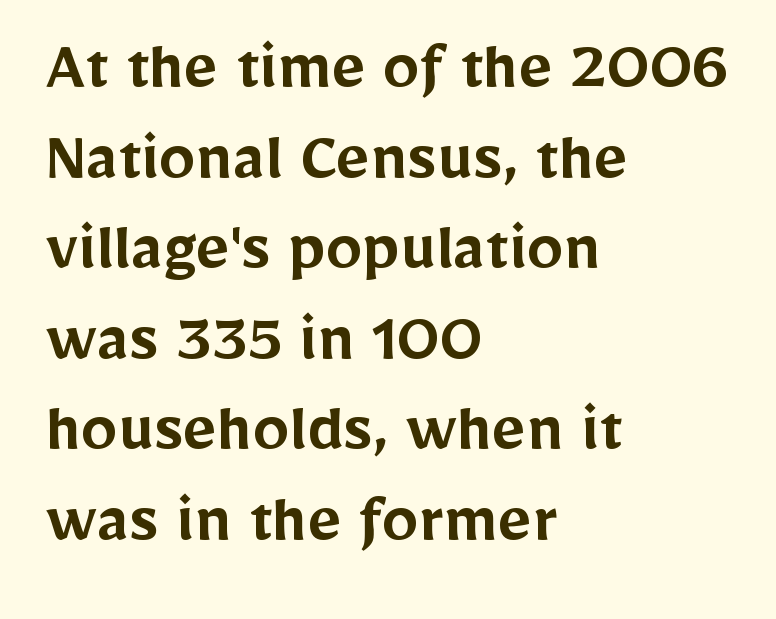
Q: Is the text bold? A: Semi-bold.
Q: Is the text italic (slanted)? A: No, it is upright.
Q: Is the typeface a serif or a sans-serif typeface? A: Sans-serif.
Q: Is the text underlined? A: No.
Q: How is the paragraph aligned? A: Left-aligned.
Q: Is the spacing between letters normal or unusually wide? A: Normal.
Q: Width (condensed, normal, or wide)? A: Normal.
Q: Stroke contrast? A: Low.
Q: x-height? A: Medium.
Q: Monospaced? A: No.
